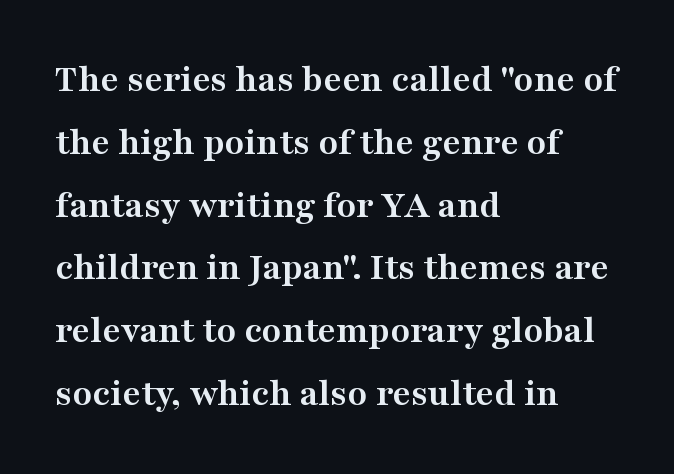
Each row of text sits above clean, open space. The space between consecutive lines is moderate. I'd describe the lettering as bold — thick and assertive. Character widths vary here, with narrow letters taking less room than wide ones.
